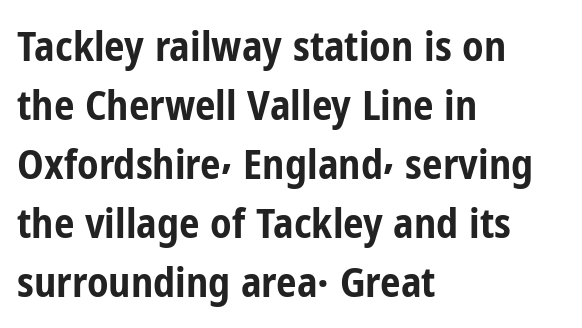
Is the block centered? No — it sits flush against the left margin. Is this a sans? Yes — the strokes have no serifs. Observe the ordinary spacing: letters are neighbours, not strangers. Quick note: not italic, upright. The passage shown is not underscored anywhere. Summary of vertical rhythm: regular, with standard interline spacing.
